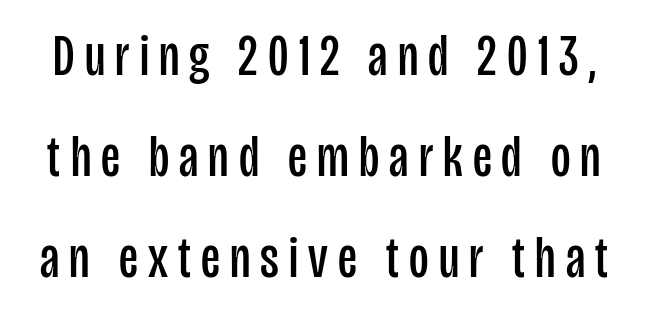
Q: Is the text bold? A: No.
Q: Is the text italic (slanted)? A: No, it is upright.
Q: Is the typeface a serif or a sans-serif typeface? A: Sans-serif.
Q: Is the text underlined? A: No.
Q: Is the spacing between lines tight, normal or loose? A: Normal.
Q: Width (condensed, normal, or wide)? A: Condensed.
Q: Stroke contrast? A: Low.
Q: x-height? A: Large.
Q: Monospaced? A: No.
